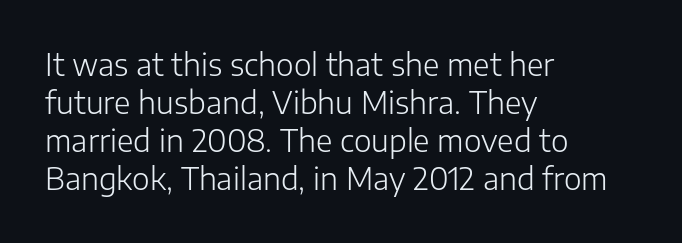
A clean baseline with only descenders dipping below it. A typesetter would mark this as roman, not italic. Looks like regular typesetting: each glyph gets only the width it needs. Compared with typical paragraphs, the rows here are spaced about the same. The passage shown is typeset with a sans-serif family.
